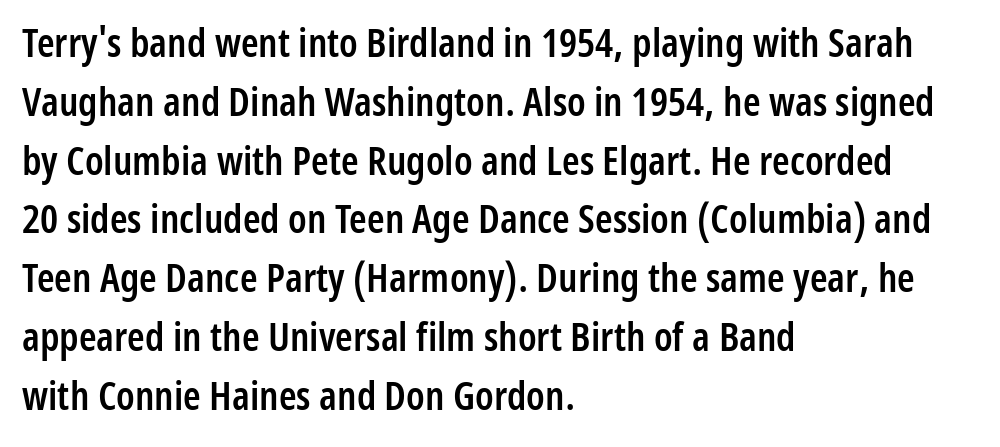
Q: Is the text bold? A: Semi-bold.
Q: Is the text italic (slanted)? A: No, it is upright.
Q: Is the typeface a serif or a sans-serif typeface? A: Sans-serif.
Q: Is the text underlined? A: No.
Q: How is the paragraph aligned? A: Left-aligned.
Q: Is the spacing between letters normal or unusually wide? A: Normal.
Q: Is the spacing between lines tight, normal or loose? A: Normal.
Q: Width (condensed, normal, or wide)? A: Condensed.
Q: Stroke contrast? A: Low.
Q: x-height? A: Medium.
Q: Monospaced? A: No.
